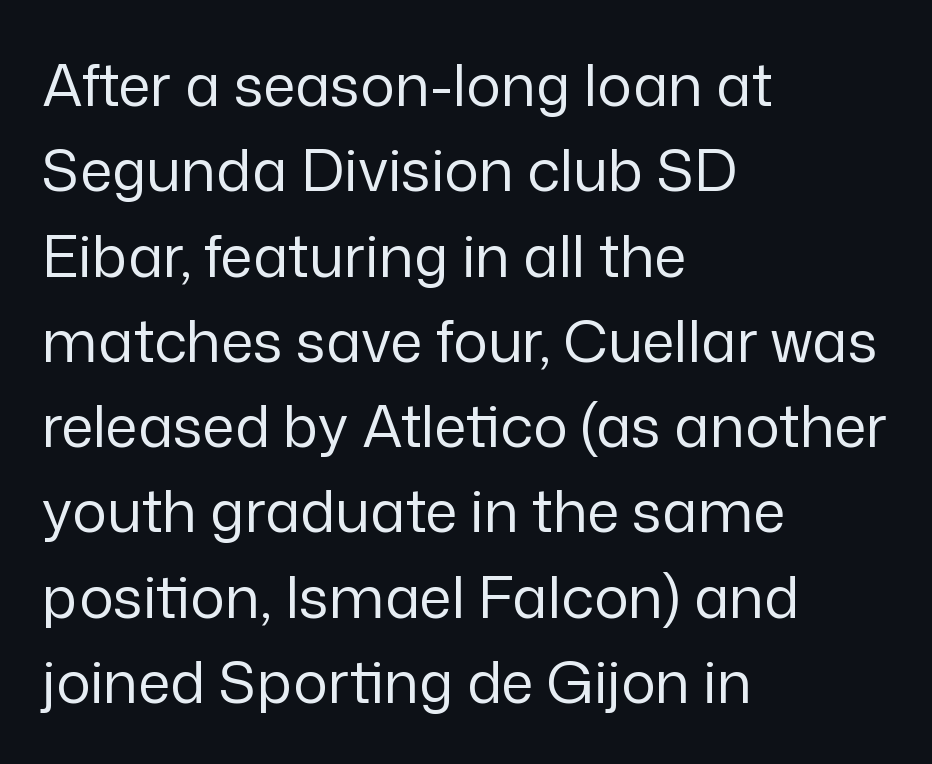
The image shows 58 px regular-weight sans-serif type, upright; set left-aligned, normal line spacing (1.47x), normal letter spacing, not underlined; low stroke contrast and a medium x-height.
